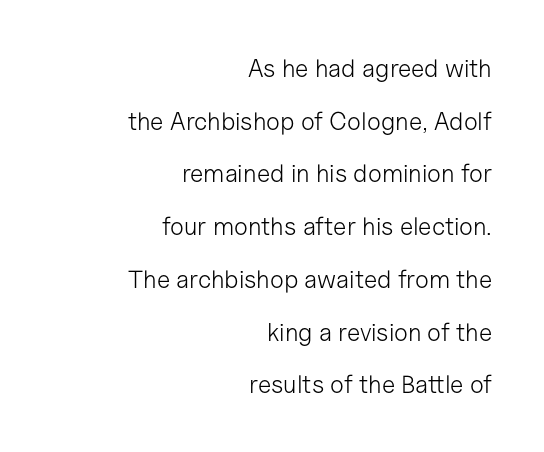
The image shows 25 px text type, upright; set right-aligned, loose line spacing (2.11x), normal letter spacing, not underlined.
